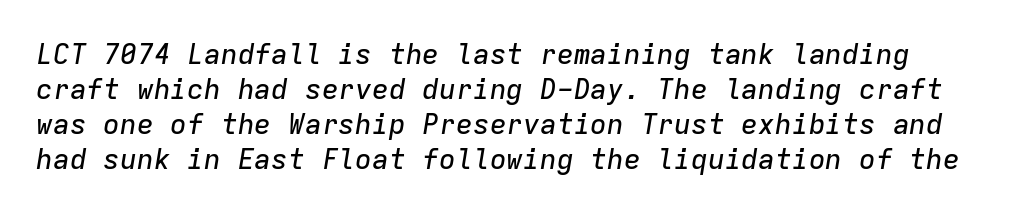
Q: Is the text italic (slanted)? A: Yes, it leans right by about 9 degrees.
Q: Is the text underlined? A: No.
Q: Is the spacing between letters normal or unusually wide? A: Normal.
Q: Is the spacing between lines tight, normal or loose? A: Normal.
Q: Width (condensed, normal, or wide)? A: Normal.
Q: Stroke contrast? A: Low.
Q: x-height? A: Medium.
Q: Monospaced? A: Yes.
